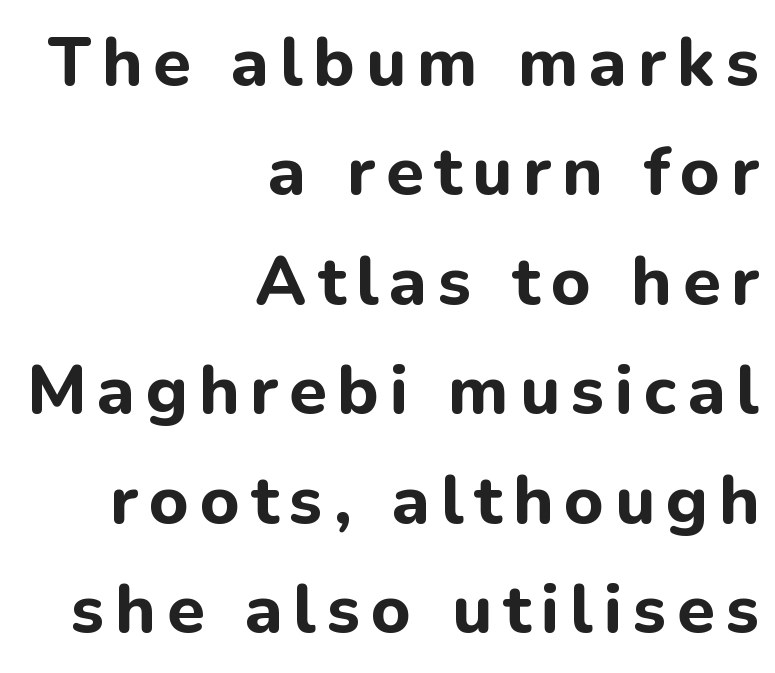
These lines are rendered in a variable-pitch font. These lines carry a lot of weight — the face is fully bold. Posture: vertical. In CSS terms this would be text-align: right.
